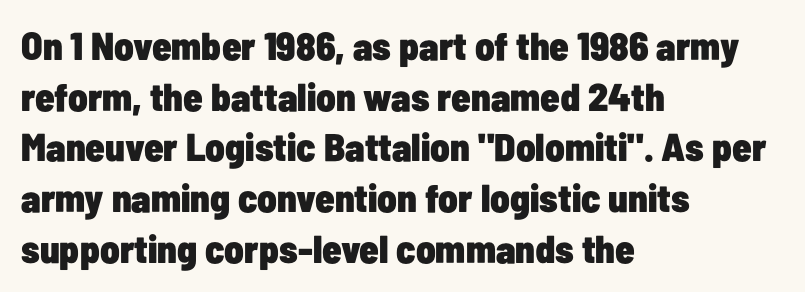
{"serif": "no", "italic": "no", "bold": "yes", "weight": "heavy", "width": "condensed", "stroke_contrast": "low", "x_height": "medium", "monospaced": "no", "underline": "no", "align": "left", "line_spacing": "normal", "line_spacing_ratio": 1.3, "letter_spacing": "normal", "letter_spacing_em": 0.0, "glyph_px": 39}
